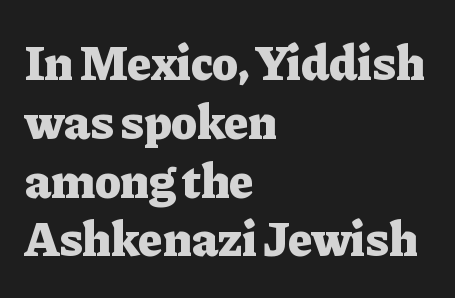
The image shows 49 px heavy serif type, upright; set left-aligned, line spacing 1.2x, normal letter spacing, not underlined; low stroke contrast and a medium x-height.
